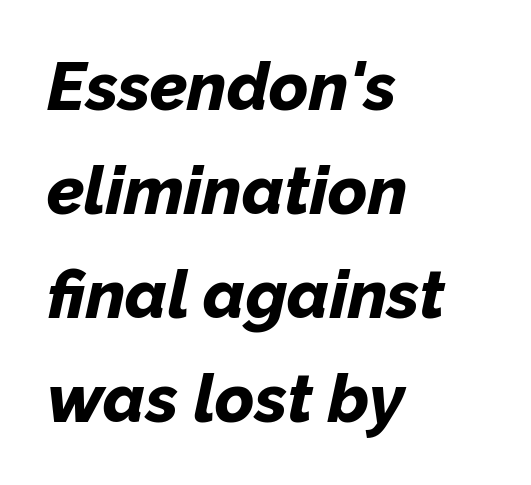
{"italic": "yes", "lean": "right", "slant_degrees": 12, "bold": "yes", "weight": "bold", "width": "normal", "stroke_contrast": "low", "x_height": "medium", "monospaced": "no", "underline": "no", "align": "left", "line_spacing": "normal", "line_spacing_ratio": 1.55, "letter_spacing": "normal", "letter_spacing_em": 0.0, "glyph_px": 67}
